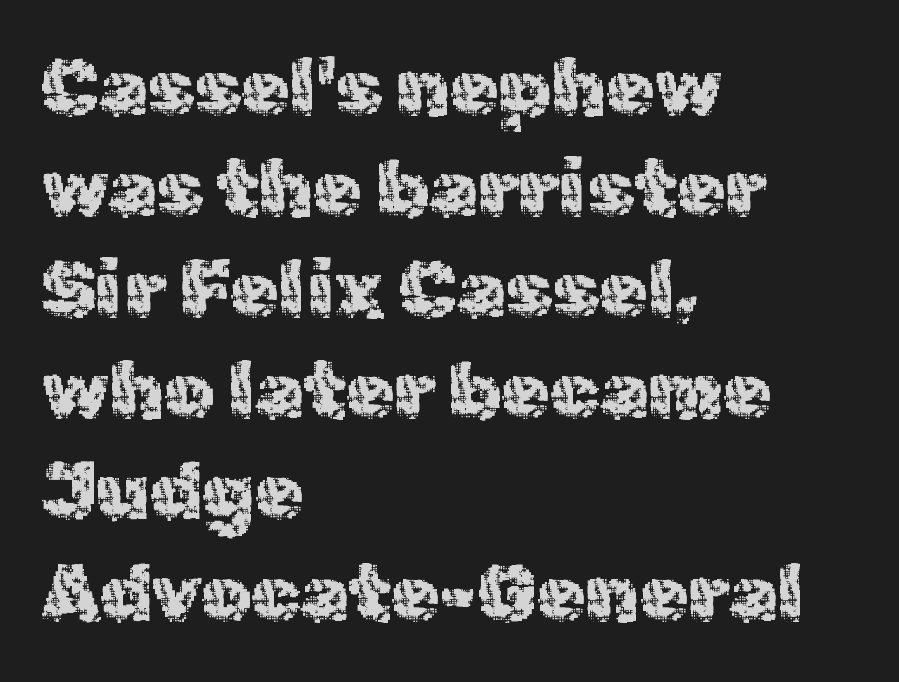
The image shows 79 px regular-weight sans-serif type, upright; set left-aligned, normal line spacing (1.28x), normal letter spacing, not underlined; a medium x-height.
